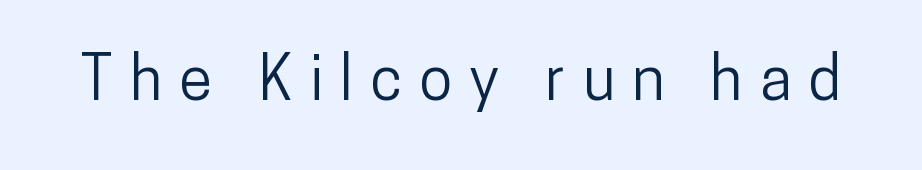
The image shows 61 px condensed sans-serif type, upright; set unusually wide letter spacing (+0.28 em), not underlined; low stroke contrast and a medium x-height.
